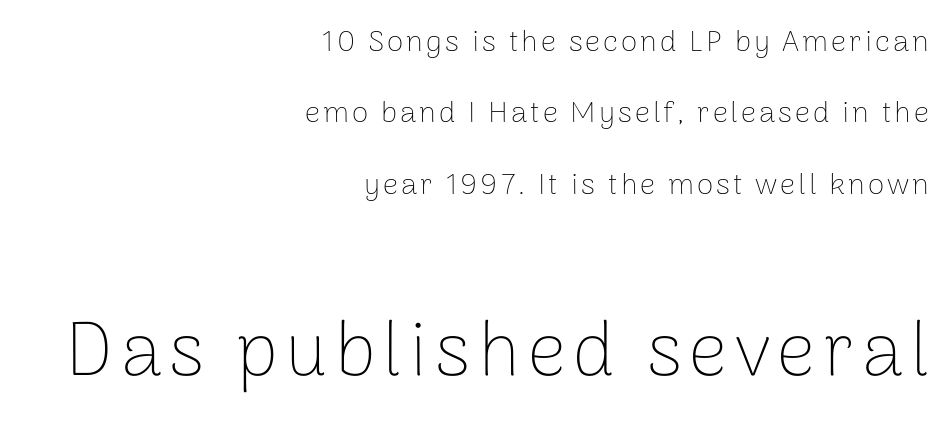
{"serif": "no", "italic": "no", "bold": "no", "weight": "thin", "width": "normal", "stroke_contrast": "low", "x_height": "medium", "monospaced": "no", "underline": "no", "align": "right", "line_spacing": "loose", "line_spacing_ratio": 2.38, "larger_block": "second", "size_ratio": 2.53, "glyph_px": 76}
